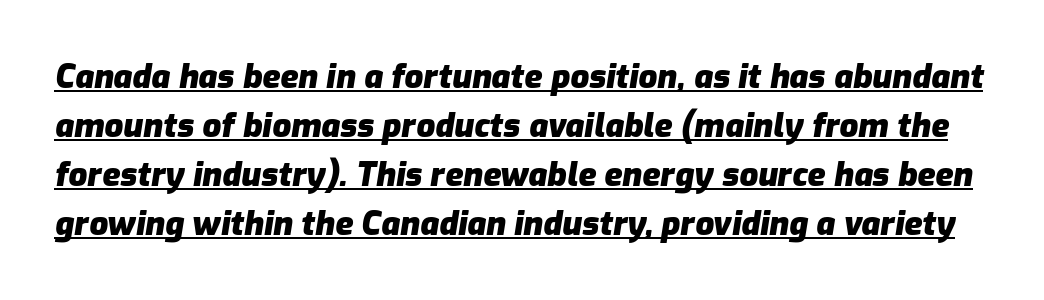
The image shows 33 px heavy type, italic (leaning right); set normal line spacing (1.48x), normal letter spacing, underlined; low stroke contrast and a medium x-height.
